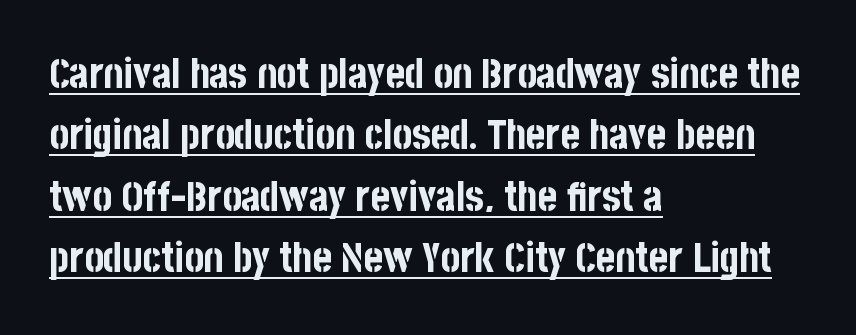
The image shows 41 px bold, condensed sans-serif type, upright; set left-aligned, normal line spacing (1.5x), normal letter spacing, underlined; low stroke contrast and a large x-height.
